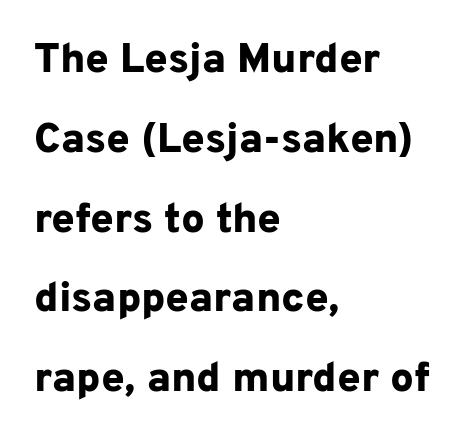
Q: Is the text bold? A: Yes.
Q: Is the text italic (slanted)? A: No, it is upright.
Q: Is the typeface a serif or a sans-serif typeface? A: Sans-serif.
Q: Is the text underlined? A: No.
Q: How is the paragraph aligned? A: Left-aligned.
Q: Is the spacing between letters normal or unusually wide? A: Normal.
Q: Is the spacing between lines tight, normal or loose? A: Loose.
Q: Width (condensed, normal, or wide)? A: Normal.
Q: Stroke contrast? A: Low.
Q: x-height? A: Medium.
Q: Monospaced? A: No.
